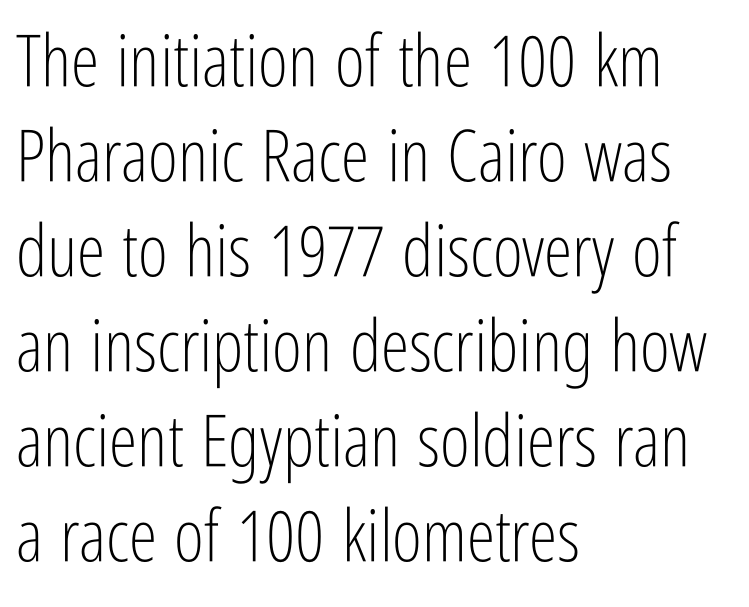
Q: Is the text bold? A: No.
Q: Is the text italic (slanted)? A: No, it is upright.
Q: Is the typeface a serif or a sans-serif typeface? A: Sans-serif.
Q: Is the text underlined? A: No.
Q: How is the paragraph aligned? A: Left-aligned.
Q: Is the spacing between letters normal or unusually wide? A: Normal.
Q: Is the spacing between lines tight, normal or loose? A: Normal.
Q: Width (condensed, normal, or wide)? A: Condensed.
Q: Stroke contrast? A: Low.
Q: x-height? A: Medium.
Q: Monospaced? A: No.
